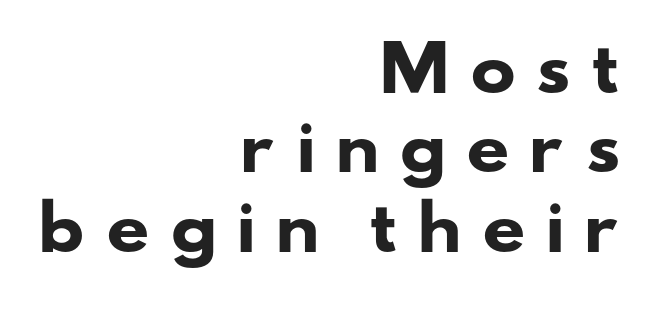
{"serif": "no", "bold": "yes", "weight": "heavy", "width": "wide", "stroke_contrast": "low", "x_height": "small", "monospaced": "no", "underline": "no", "align": "right", "line_spacing": "normal", "line_spacing_ratio": 1.3, "letter_spacing": "wide", "letter_spacing_em": 0.3, "glyph_px": 61}
